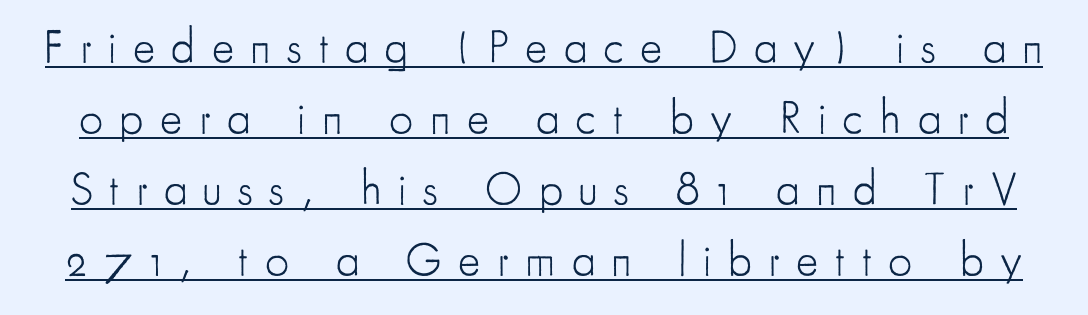
{"serif": "no", "italic": "no", "bold": "no", "weight": "light", "width": "condensed", "stroke_contrast": "low", "x_height": "small", "monospaced": "no", "underline": "yes", "line_spacing": "normal", "line_spacing_ratio": 1.51, "letter_spacing": "wide", "letter_spacing_em": 0.35, "glyph_px": 47}
